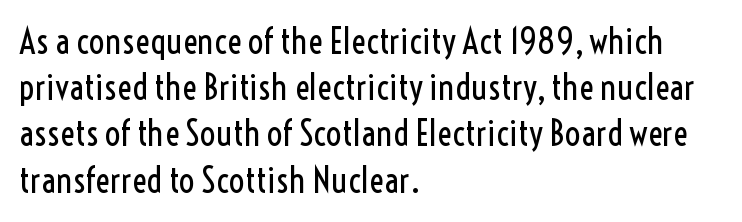
Q: Is the text bold? A: No.
Q: Is the text italic (slanted)? A: No, it is upright.
Q: Is the typeface a serif or a sans-serif typeface? A: Sans-serif.
Q: Is the text underlined? A: No.
Q: How is the paragraph aligned? A: Left-aligned.
Q: Is the spacing between letters normal or unusually wide? A: Normal.
Q: Is the spacing between lines tight, normal or loose? A: Normal.
Q: Width (condensed, normal, or wide)? A: Condensed.
Q: x-height? A: Medium.
Q: Monospaced? A: No.
